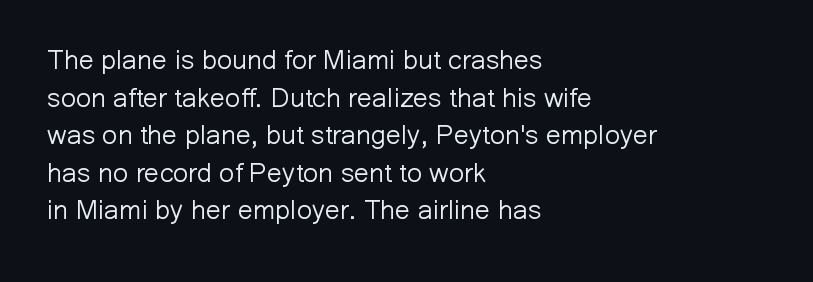
Notice how the stems are strictly vertical — no italics here. A bare baseline throughout the passage. Inter-character spacing is left at the font's built-in metrics. Vertical spacing — default. The ragged edge is on the right, which tells us the setting is flush left. The font sits on the lighter half of the weight spectrum, regular included.
